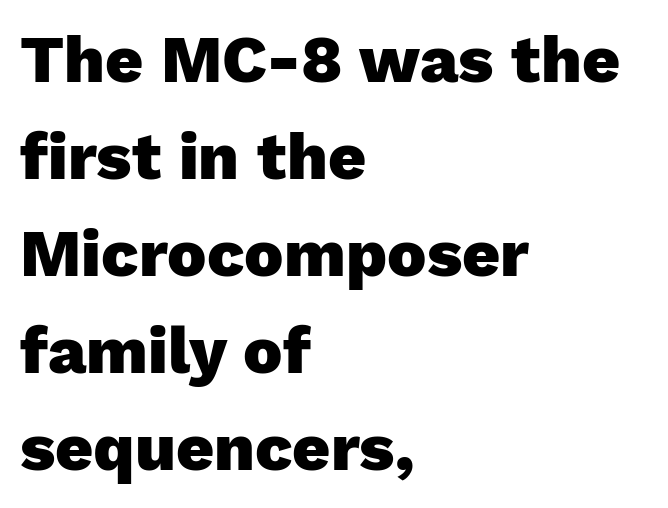
{"serif": "no", "italic": "no", "bold": "yes", "weight": "heavy", "width": "normal", "stroke_contrast": "low", "x_height": "medium", "monospaced": "no", "underline": "no", "align": "left", "line_spacing": "normal", "line_spacing_ratio": 1.47, "letter_spacing": "normal", "letter_spacing_em": 0.0, "glyph_px": 66}
